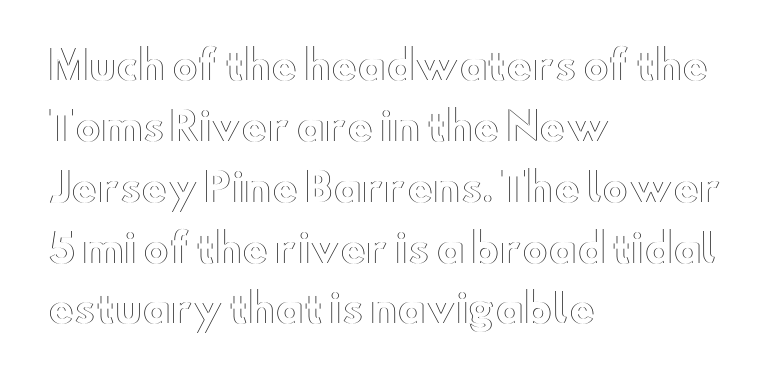
The image shows 39 px wide type, upright; set left-aligned, normal line spacing (1.56x), normal letter spacing, not underlined; a small x-height.
